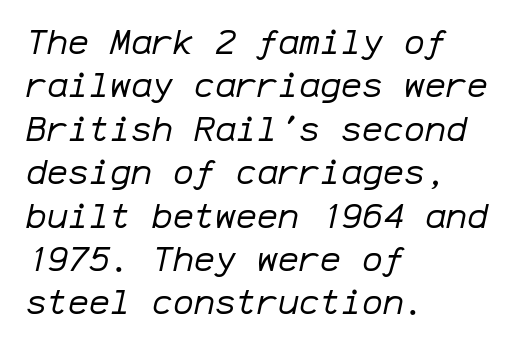
Q: Is the text bold? A: No.
Q: Is the text italic (slanted)? A: Yes, it leans right by about 12 degrees.
Q: Is the text underlined? A: No.
Q: How is the paragraph aligned? A: Left-aligned.
Q: Is the spacing between letters normal or unusually wide? A: Normal.
Q: Width (condensed, normal, or wide)? A: Normal.
Q: Stroke contrast? A: Low.
Q: x-height? A: Medium.
Q: Monospaced? A: Yes.
